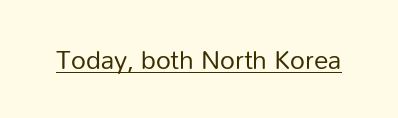
The image shows 29 px regular-weight sans-serif type, upright; set normal letter spacing, underlined; low stroke contrast and a medium x-height.
